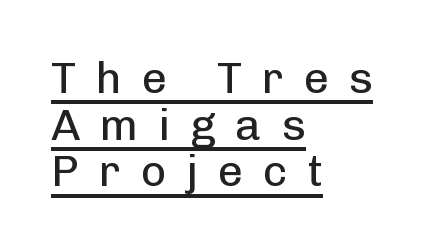
The letters carry no serifs — their stems end cleanly without finishing strokes. Weight class: somewhere from thin through regular. The axis of the letterforms is exactly vertical. Letter spacing: wide.
